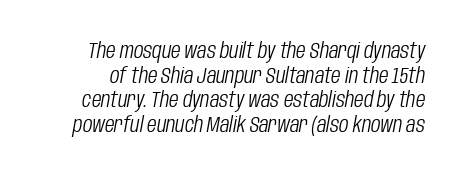
{"italic": "yes", "lean": "right", "slant_degrees": 10, "bold": "no", "underline": "no", "line_spacing": "tight", "line_spacing_ratio": 1.12, "letter_spacing": "normal", "letter_spacing_em": 0.0, "glyph_px": 22}
